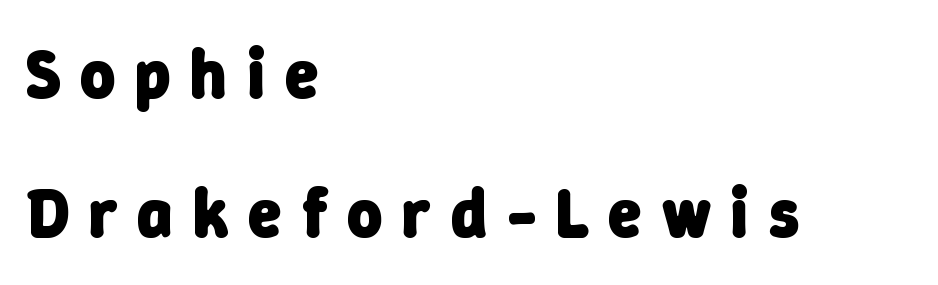
Q: Is the text bold? A: Yes.
Q: Is the typeface a serif or a sans-serif typeface? A: Sans-serif.
Q: Is the text underlined? A: No.
Q: How is the paragraph aligned? A: Left-aligned.
Q: Is the spacing between letters normal or unusually wide? A: Unusually wide.
Q: Is the spacing between lines tight, normal or loose? A: Loose.
Q: Width (condensed, normal, or wide)? A: Normal.
Q: Stroke contrast? A: Low.
Q: x-height? A: Medium.
Q: Monospaced? A: No.
